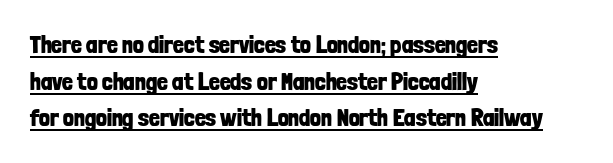
{"italic": "no", "bold": "yes", "underline": "yes", "align": "left", "line_spacing": "normal", "line_spacing_ratio": 1.53, "letter_spacing": "normal", "letter_spacing_em": 0.0, "glyph_px": 24}
